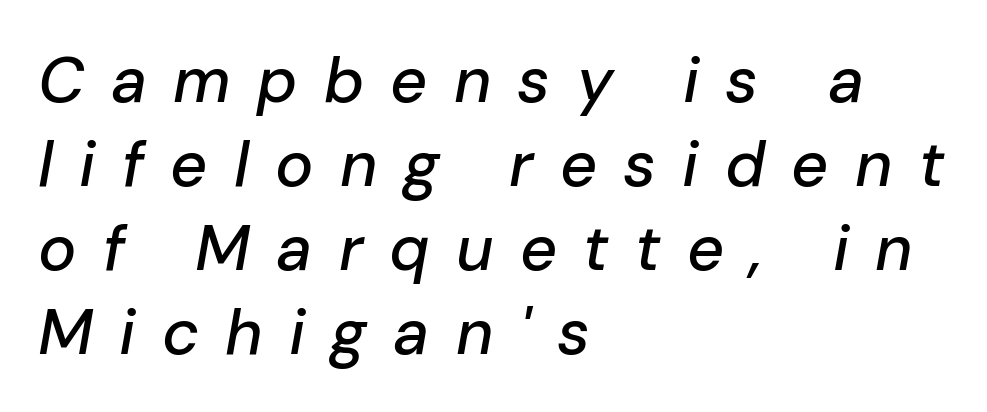
Q: Is the text italic (slanted)? A: Yes, it leans right by about 10 degrees.
Q: Is the text underlined? A: No.
Q: How is the paragraph aligned? A: Left-aligned.
Q: Is the spacing between letters normal or unusually wide? A: Unusually wide.
Q: Is the spacing between lines tight, normal or loose? A: Normal.
Q: Width (condensed, normal, or wide)? A: Normal.
Q: Stroke contrast? A: Low.
Q: x-height? A: Medium.
Q: Monospaced? A: No.
